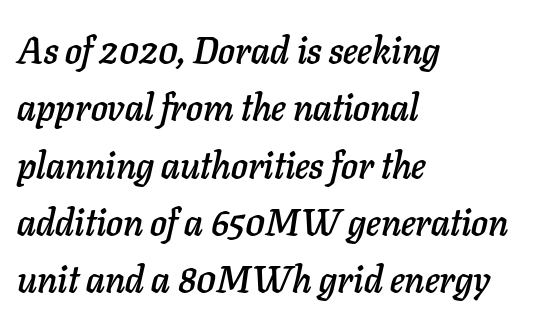
The passage shown is typed in a proportional face where columns would drift. Rendered with sloped, italic letterforms. The rows are spaced the way most documents space them. The area under the type is left untouched. A typesetter would call this zero additional tracking.
